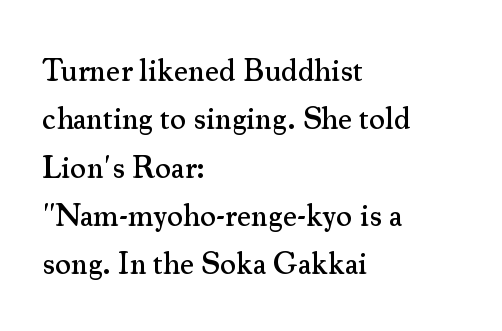
The zone under the glyphs is completely vacant. Note the varied advance widths — an 'i' is clearly narrower than an 'm'. Leading: standard. No italicization has been applied; the sample stays upright. No extra tracking has been applied to these lines.
